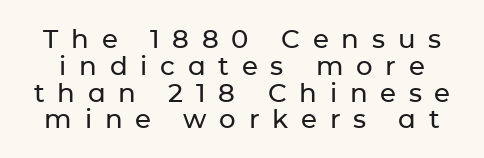
The image shows 26 px text type, upright; set tight line spacing (1.03x), unusually wide letter spacing (+0.49 em), not underlined.
